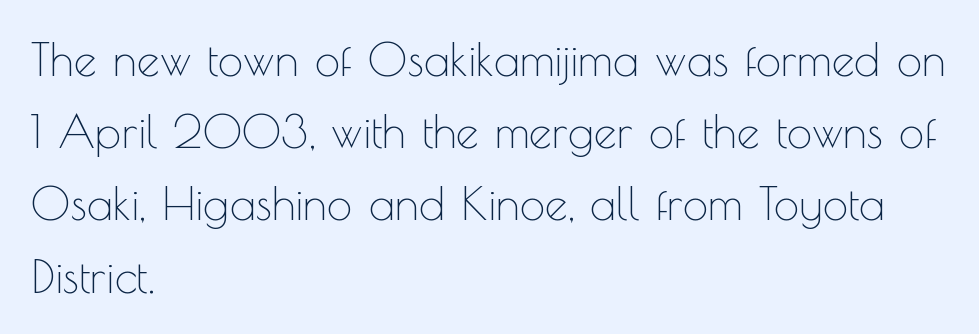
Q: Is the text bold? A: No.
Q: Is the text italic (slanted)? A: No, it is upright.
Q: Is the typeface a serif or a sans-serif typeface? A: Sans-serif.
Q: Is the text underlined? A: No.
Q: How is the paragraph aligned? A: Left-aligned.
Q: Is the spacing between letters normal or unusually wide? A: Normal.
Q: Is the spacing between lines tight, normal or loose? A: Normal.
Q: Width (condensed, normal, or wide)? A: Normal.
Q: x-height? A: Small.
Q: Monospaced? A: No.
